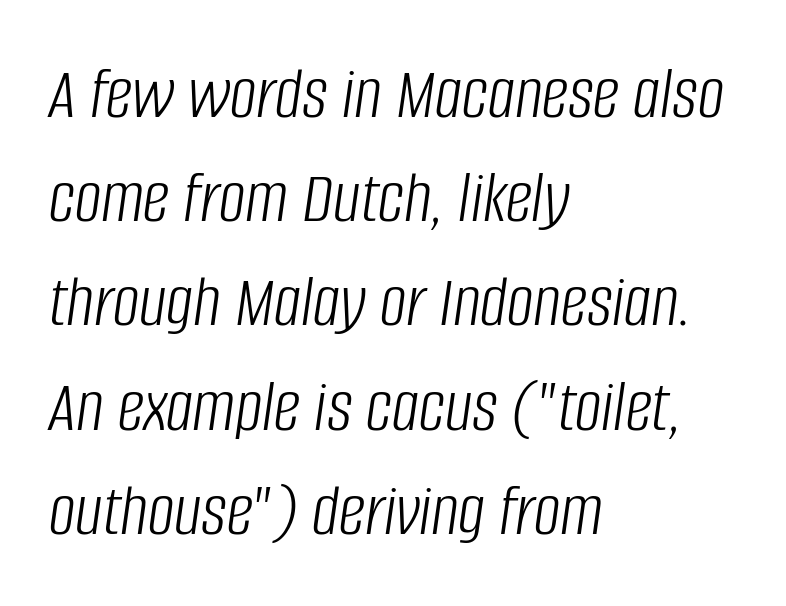
You could call the tracking neutral — neither tight nor loose. These lines are rendered in a variable-pitch font. Teacher's note: observe the even left margin — that is flush-left alignment. The face used here has a pronounced slope to its letters. Leading: standard.
